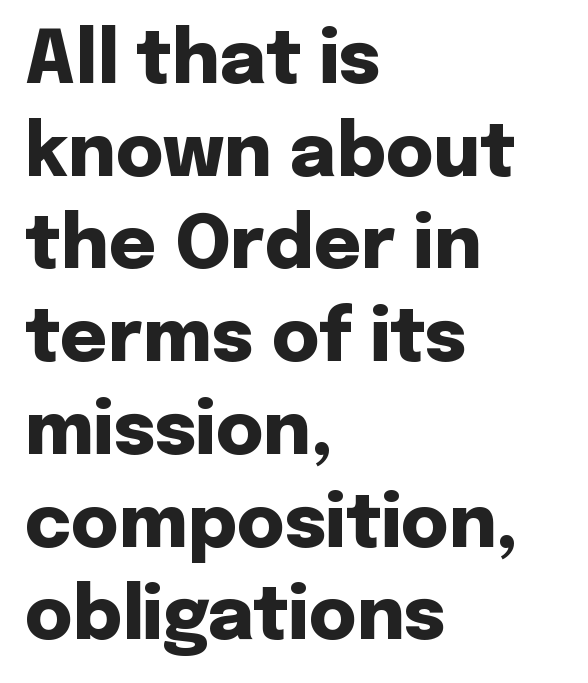
{"serif": "no", "italic": "no", "bold": "yes", "weight": "heavy", "width": "normal", "stroke_contrast": "low", "x_height": "medium", "monospaced": "no", "underline": "no", "align": "left", "line_spacing": "normal", "line_spacing_ratio": 1.27, "letter_spacing": "normal", "letter_spacing_em": 0.0, "glyph_px": 73}
